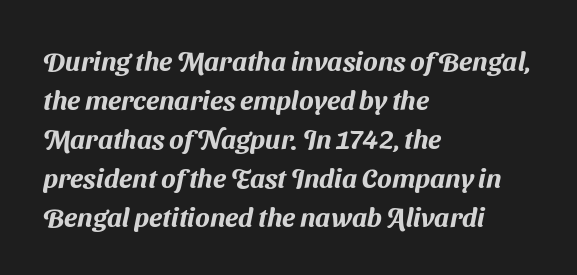
{"underline": "no", "align": "left", "line_spacing": "normal", "line_spacing_ratio": 1.44, "letter_spacing": "normal", "letter_spacing_em": 0.0, "glyph_px": 27}
